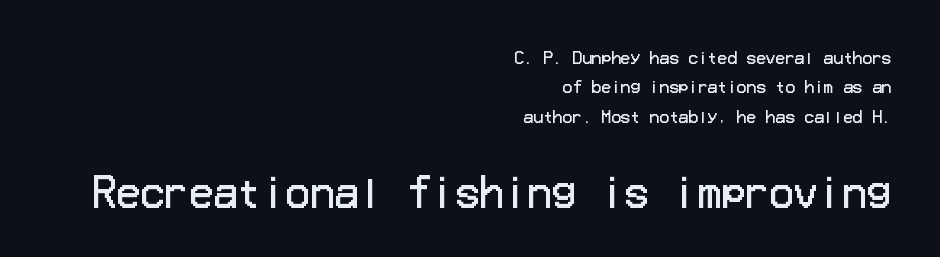
{"serif": "no", "italic": "no", "bold": "no", "weight": "regular", "width": "normal", "stroke_contrast": "low", "x_height": "medium", "underline": "no", "align": "right", "line_spacing_ratio": 1.84, "letter_spacing": "normal", "letter_spacing_em": 0.0, "larger_block": "second", "size_ratio": 2.5, "glyph_px": 40}
